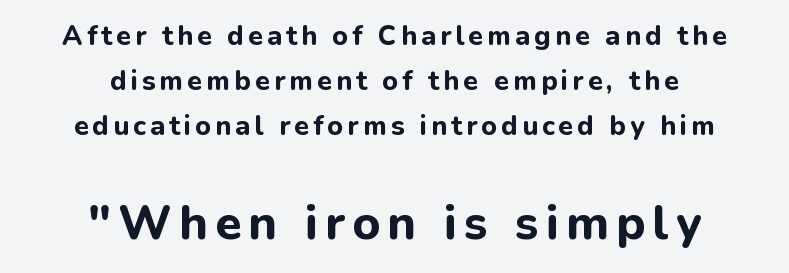
{"serif": "no", "italic": "no", "bold": "yes", "weight": "bold", "width": "normal", "stroke_contrast": "low", "x_height": "medium", "monospaced": "no", "underline": "no", "align": "center", "line_spacing": "normal", "line_spacing_ratio": 1.66, "larger_block": "second", "size_ratio": 1.78, "glyph_px": 48}
